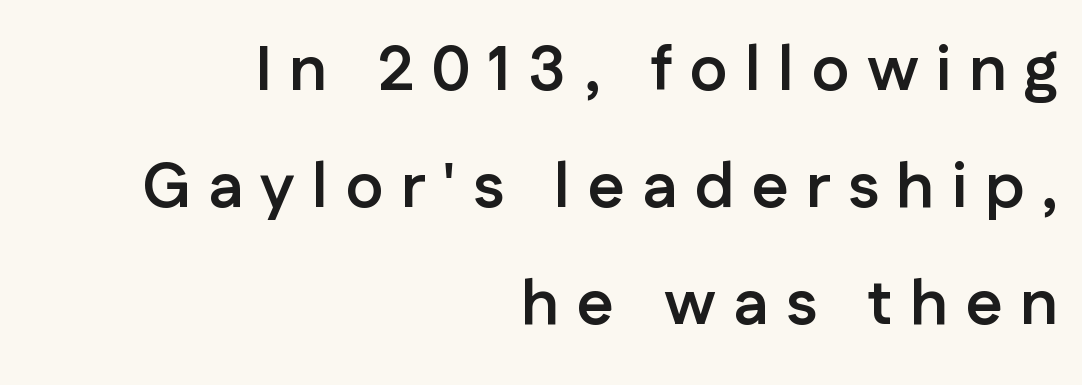
Q: Is the text bold? A: Yes.
Q: Is the text italic (slanted)? A: No, it is upright.
Q: Is the typeface a serif or a sans-serif typeface? A: Sans-serif.
Q: Is the text underlined? A: No.
Q: How is the paragraph aligned? A: Right-aligned.
Q: Is the spacing between letters normal or unusually wide? A: Unusually wide.
Q: Width (condensed, normal, or wide)? A: Normal.
Q: Stroke contrast? A: Low.
Q: x-height? A: Medium.
Q: Monospaced? A: No.
